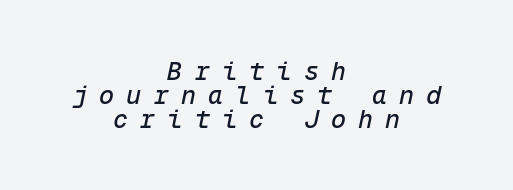
The image shows 25 px text type, italic (leaning right); set centered, tight line spacing (0.96x), unusually wide letter spacing (+0.49 em), not underlined.
